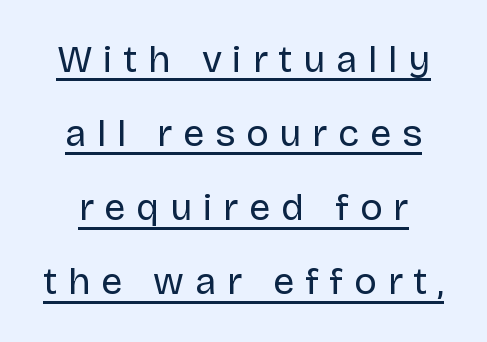
Q: Is the text bold? A: No.
Q: Is the text italic (slanted)? A: No, it is upright.
Q: Is the typeface a serif or a sans-serif typeface? A: Sans-serif.
Q: Is the text underlined? A: Yes.
Q: Is the spacing between letters normal or unusually wide? A: Unusually wide.
Q: Is the spacing between lines tight, normal or loose? A: Loose.
Q: Width (condensed, normal, or wide)? A: Normal.
Q: Stroke contrast? A: Low.
Q: x-height? A: Large.
Q: Monospaced? A: No.
